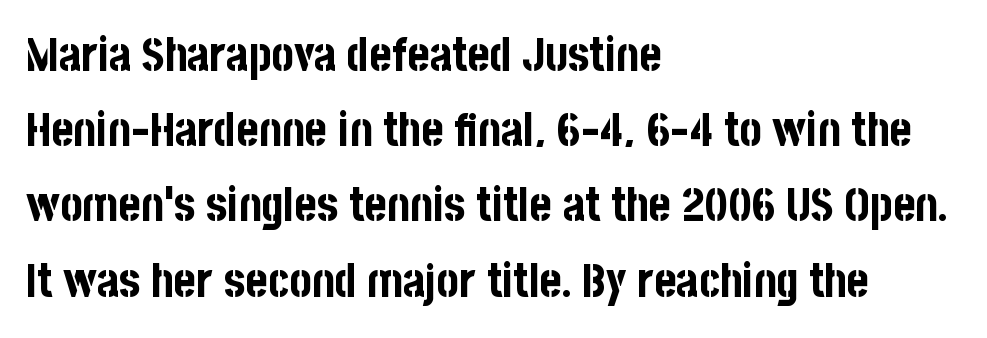
{"serif": "no", "italic": "no", "bold": "yes", "weight": "bold", "width": "condensed", "stroke_contrast": "low", "x_height": "large", "monospaced": "no", "underline": "no", "align": "left", "line_spacing": "normal", "line_spacing_ratio": 1.6, "letter_spacing": "normal", "letter_spacing_em": 0.0, "glyph_px": 47}
